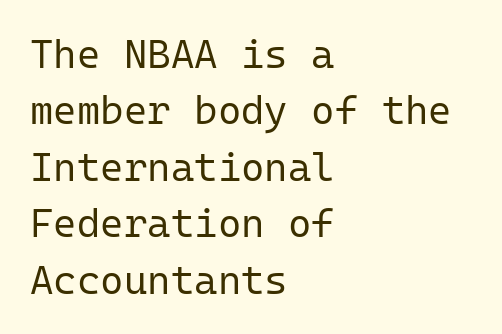
Q: Is the text bold? A: No.
Q: Is the text italic (slanted)? A: No, it is upright.
Q: Is the typeface a serif or a sans-serif typeface? A: Sans-serif.
Q: Is the text underlined? A: No.
Q: How is the paragraph aligned? A: Left-aligned.
Q: Is the spacing between letters normal or unusually wide? A: Normal.
Q: Is the spacing between lines tight, normal or loose? A: Normal.
Q: Width (condensed, normal, or wide)? A: Normal.
Q: Stroke contrast? A: Low.
Q: x-height? A: Medium.
Q: Monospaced? A: Yes.
